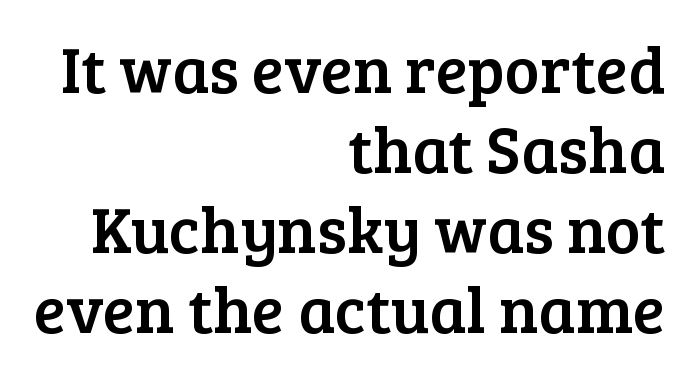
The image shows 66 px serif type, upright; set right-aligned, line spacing 1.21x, normal letter spacing, not underlined; low stroke contrast and a medium x-height.
